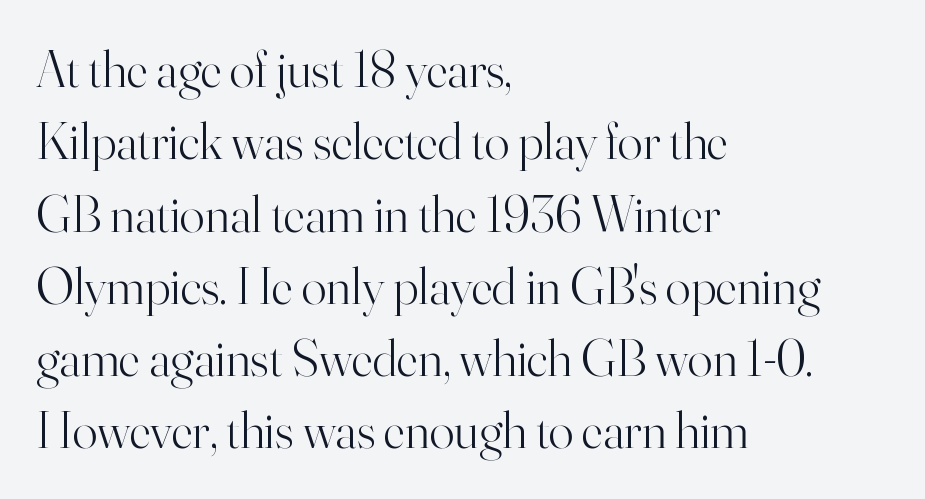
The image shows 52 px light serif type, upright; set left-aligned, normal line spacing (1.39x), normal letter spacing, not underlined; high stroke contrast and a small x-height.
